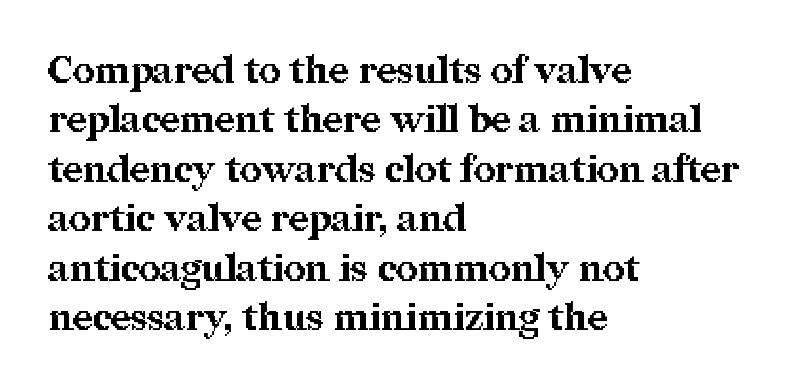
The image shows 38 px bold serif type, upright; set left-aligned, normal line spacing (1.3x), normal letter spacing, not underlined; medium stroke contrast and a medium x-height.
